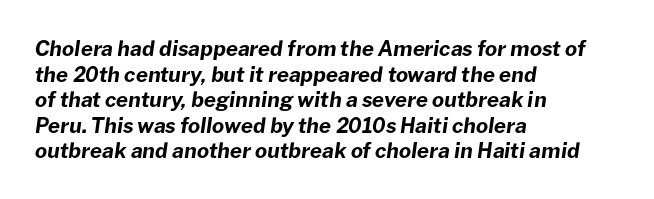
Descenders hang freely into open space. This sample is left-justified, so line endings fall wherever the words run out. Spacing between characters is what you'd get straight out of the box. Typographic density is high because the face is bold.
